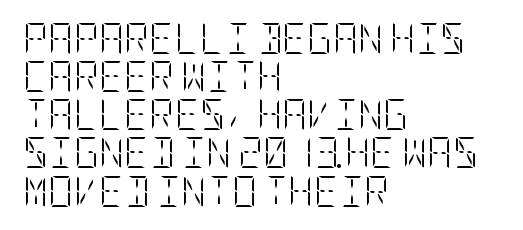
Q: Is the text bold? A: No.
Q: Is the text italic (slanted)? A: No, it is upright.
Q: Is the text underlined? A: No.
Q: How is the paragraph aligned? A: Left-aligned.
Q: Is the spacing between letters normal or unusually wide? A: Normal.
Q: Width (condensed, normal, or wide)? A: Condensed.
Q: Stroke contrast? A: Low.
Q: x-height? A: Large.
